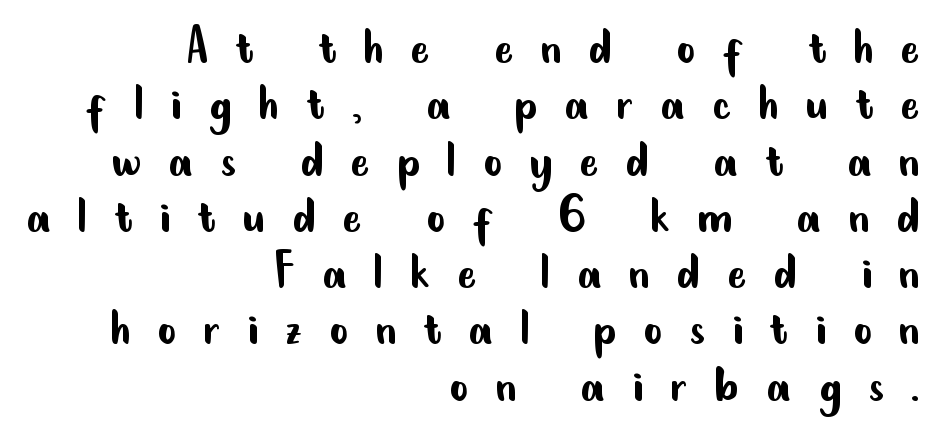
{"serif": "no", "italic": "no", "bold": "no", "weight": "regular", "width": "condensed", "stroke_contrast": "low", "x_height": "small", "monospaced": "no", "underline": "no", "align": "right", "line_spacing": "tight", "line_spacing_ratio": 0.97, "letter_spacing": "wide", "letter_spacing_em": 0.46, "glyph_px": 58}
